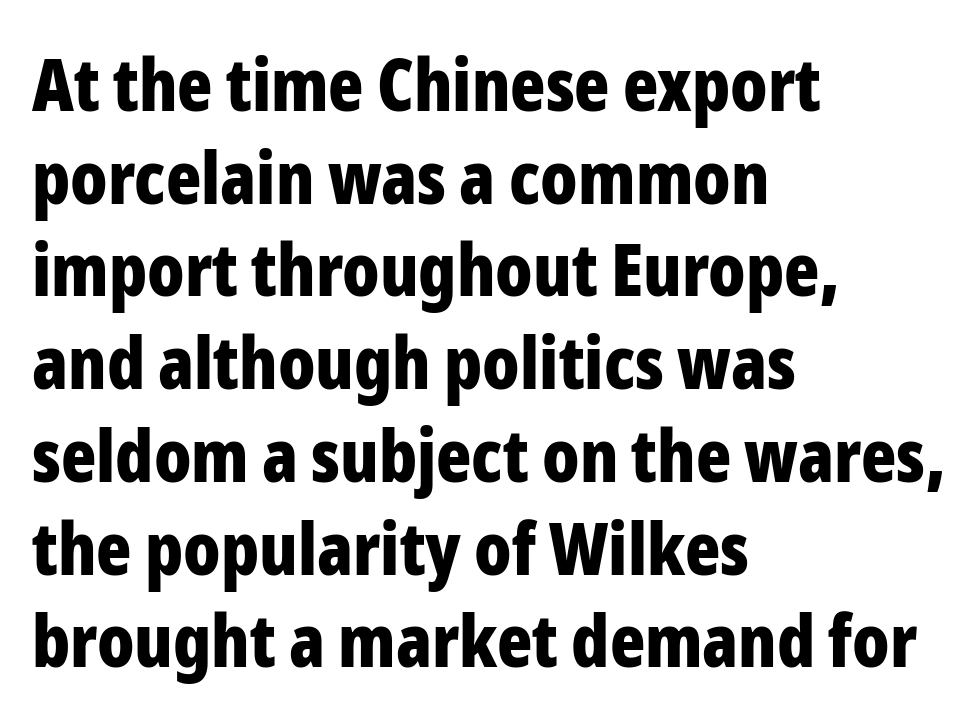
The passage is arranged the way most books set body copy — flush left. Default kerning and tracking; the words read as compact shapes. I'd call this a sans setting — the letters go barefoot. Each letter keeps its own natural width here, so spacing adapts to shape.
